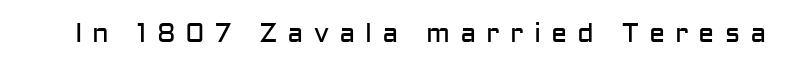
The image shows 27 px text type, upright; set unusually wide letter spacing (+0.37 em), not underlined.
